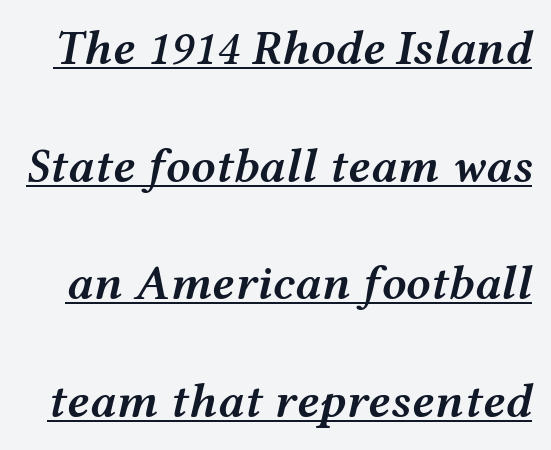
Proportional: the letters do not fall into vertical columns. Typesetter's note: demi weight, one step under bold. Looks like someone drew a line under every word here. Horizontal bands of white between lines are thick stripes. The typography opts for an oblique posture over an upright one.
